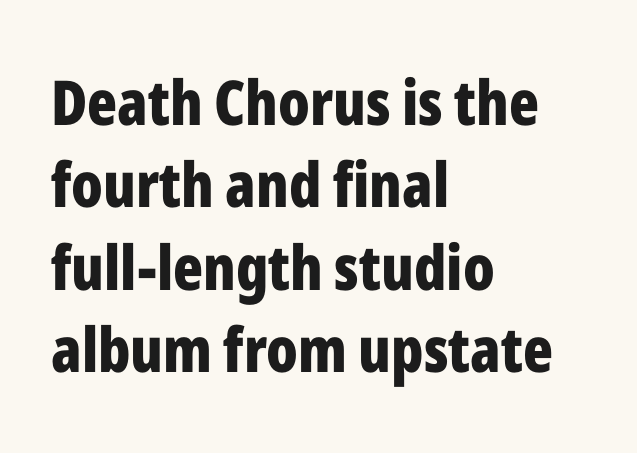
Q: Is the text bold? A: Yes.
Q: Is the text italic (slanted)? A: No, it is upright.
Q: Is the typeface a serif or a sans-serif typeface? A: Sans-serif.
Q: Is the text underlined? A: No.
Q: How is the paragraph aligned? A: Left-aligned.
Q: Is the spacing between letters normal or unusually wide? A: Normal.
Q: Is the spacing between lines tight, normal or loose? A: Normal.
Q: Width (condensed, normal, or wide)? A: Condensed.
Q: Stroke contrast? A: Low.
Q: x-height? A: Medium.
Q: Monospaced? A: No.
